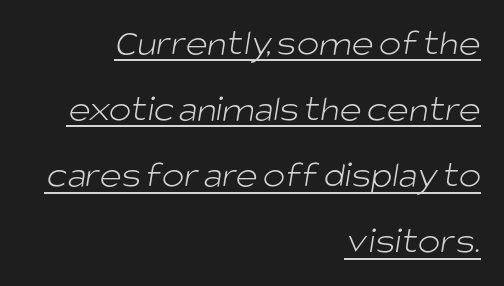
Q: Is the text bold? A: No.
Q: Is the typeface a serif or a sans-serif typeface? A: Sans-serif.
Q: Is the text underlined? A: Yes.
Q: How is the paragraph aligned? A: Right-aligned.
Q: Is the spacing between letters normal or unusually wide? A: Normal.
Q: Width (condensed, normal, or wide)? A: Normal.
Q: Stroke contrast? A: Low.
Q: x-height? A: Large.
Q: Monospaced? A: No.
